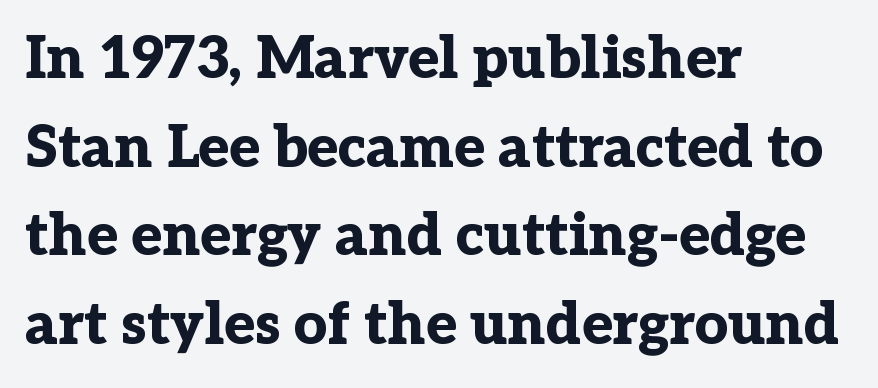
{"serif": "yes", "italic": "no", "bold": "yes", "weight": "bold", "width": "normal", "stroke_contrast": "low", "x_height": "medium", "monospaced": "no", "underline": "no", "align": "left", "line_spacing": "normal", "line_spacing_ratio": 1.53, "letter_spacing": "normal", "letter_spacing_em": 0.0, "glyph_px": 58}
